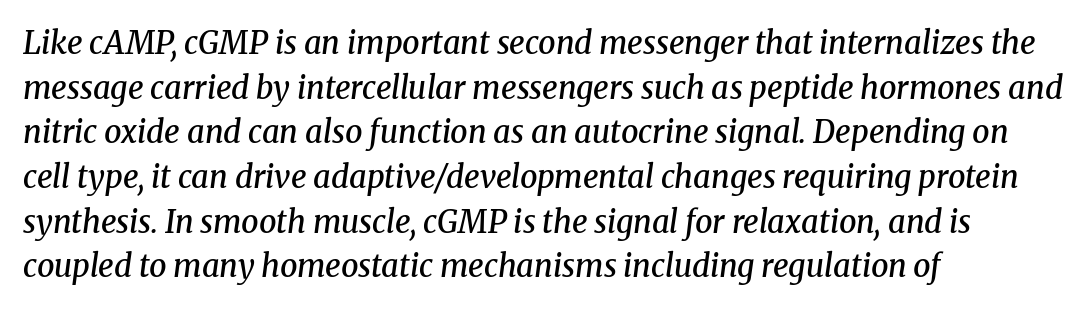
Q: Is the text bold? A: Semi-bold.
Q: Is the text italic (slanted)? A: Yes, it leans right by about 8 degrees.
Q: Is the typeface a serif or a sans-serif typeface? A: Serif.
Q: Is the text underlined? A: No.
Q: How is the paragraph aligned? A: Left-aligned.
Q: Is the spacing between letters normal or unusually wide? A: Normal.
Q: Is the spacing between lines tight, normal or loose? A: Normal.
Q: Width (condensed, normal, or wide)? A: Normal.
Q: Stroke contrast? A: Medium.
Q: x-height? A: Medium.
Q: Monospaced? A: No.
